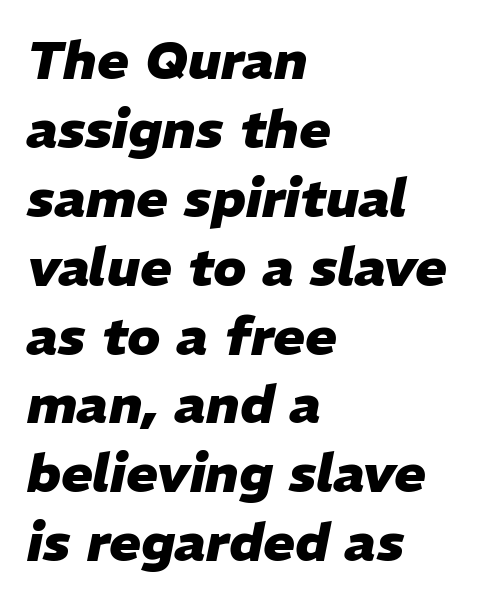
Glance below the letters and you will spot only blank space. The lines are quadded left. One glance says typical: line gaps are just what's usual. The letters sit at their default tracking, neither squeezed nor spread. Here the designer chose a conventional face with non-uniform glyph widths.
